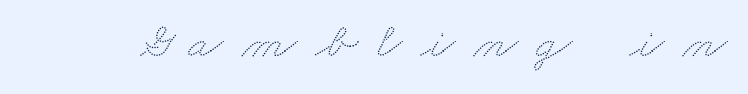
The image shows 51 px wide type; set unusually wide letter spacing (+0.36 em), not underlined; low stroke contrast and a small x-height.
